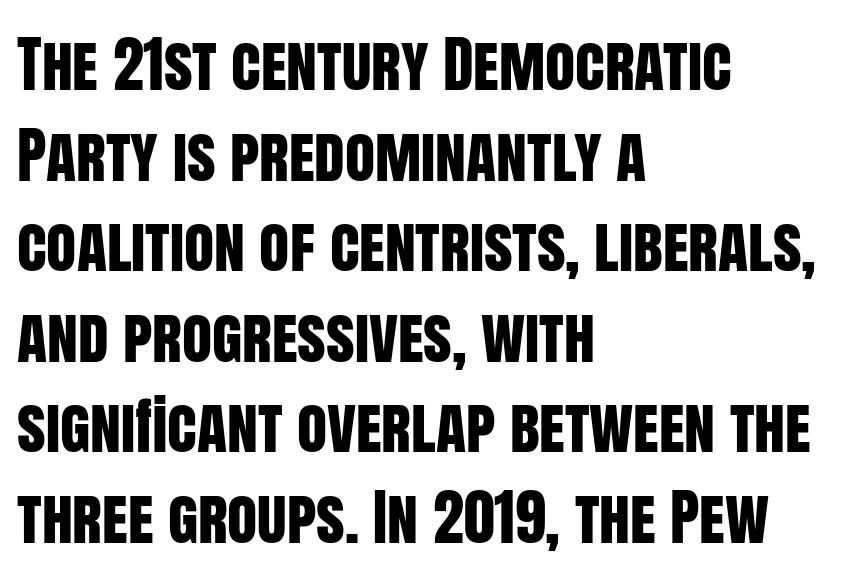
Q: Is the text italic (slanted)? A: No, it is upright.
Q: Is the typeface a serif or a sans-serif typeface? A: Sans-serif.
Q: Is the text underlined? A: No.
Q: How is the paragraph aligned? A: Left-aligned.
Q: Is the spacing between letters normal or unusually wide? A: Normal.
Q: Is the spacing between lines tight, normal or loose? A: Normal.
Q: Width (condensed, normal, or wide)? A: Condensed.
Q: Stroke contrast? A: Low.
Q: x-height? A: Large.
Q: Monospaced? A: No.
